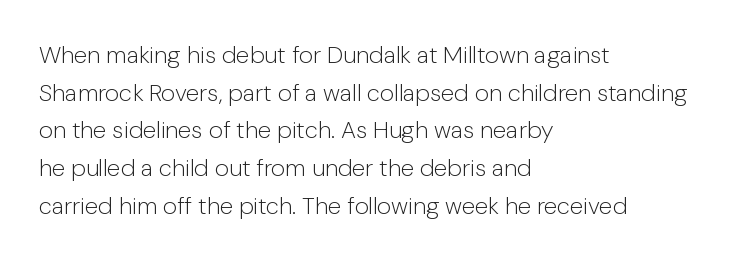
The image shows 24 px text type, upright; set left-aligned, normal line spacing (1.57x), normal letter spacing, not underlined.
